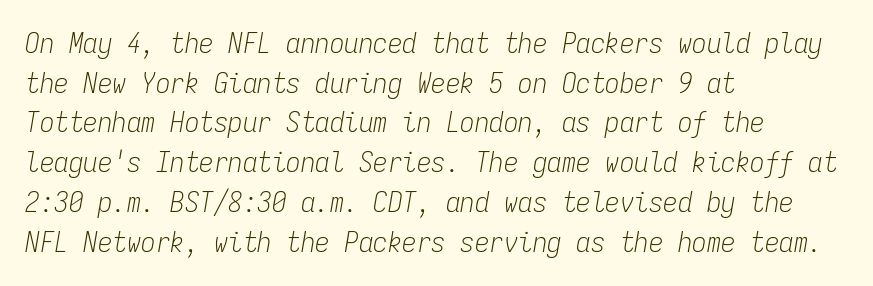
Counters stay open thanks to moderate or lighter strokes. Glyph-to-glyph distance matches everyday printed text. Every character sits at an angle, as italics do. Vertical spacing — default. If you drew a ruler down the left edge, every line would touch it.
